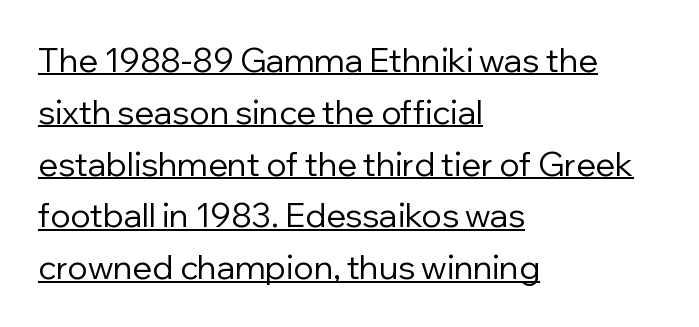
Glance below the letters and you will spot a drawn line. The block of text has a typical density, with ordinary space between rows. The paragraph shown leans on its left margin. Tracking value appears to be zero — textbook default spacing. The lettering holds an erect, upright posture throughout. The passage shown is typed in a proportional face where columns would drift.
